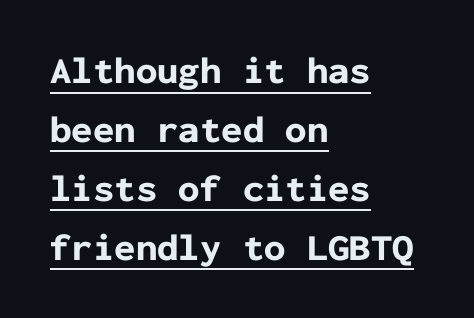
{"serif": "no", "italic": "no", "bold": "yes", "weight": "bold", "width": "normal", "stroke_contrast": "low", "x_height": "medium", "monospaced": "yes", "underline": "yes", "align": "left", "line_spacing": "normal", "line_spacing_ratio": 1.55, "letter_spacing": "normal", "letter_spacing_em": 0.0, "glyph_px": 38}
